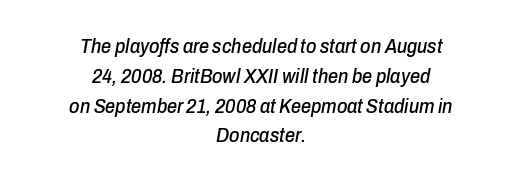
The image shows 20 px text type, italic (leaning right); set centered, normal line spacing (1.49x), normal letter spacing, not underlined.
